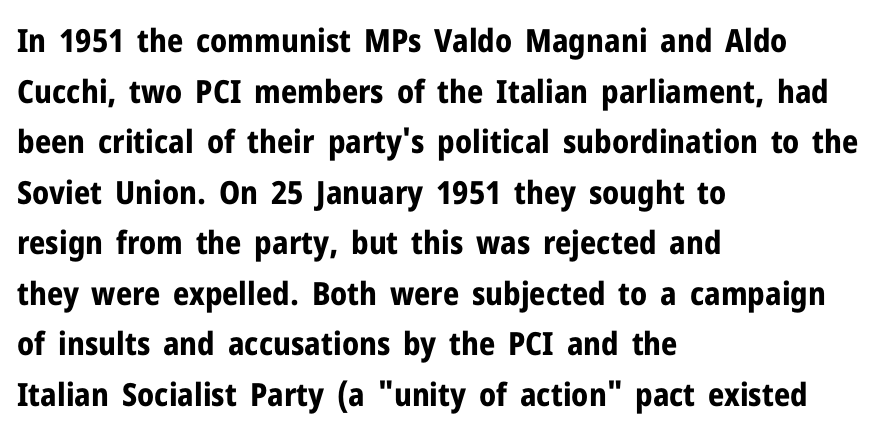
{"serif": "no", "italic": "no", "bold": "yes", "weight": "bold", "width": "normal", "stroke_contrast": "low", "x_height": "medium", "monospaced": "no", "underline": "no", "align": "left", "line_spacing": "normal", "line_spacing_ratio": 1.58, "letter_spacing": "normal", "letter_spacing_em": 0.0, "glyph_px": 32}
